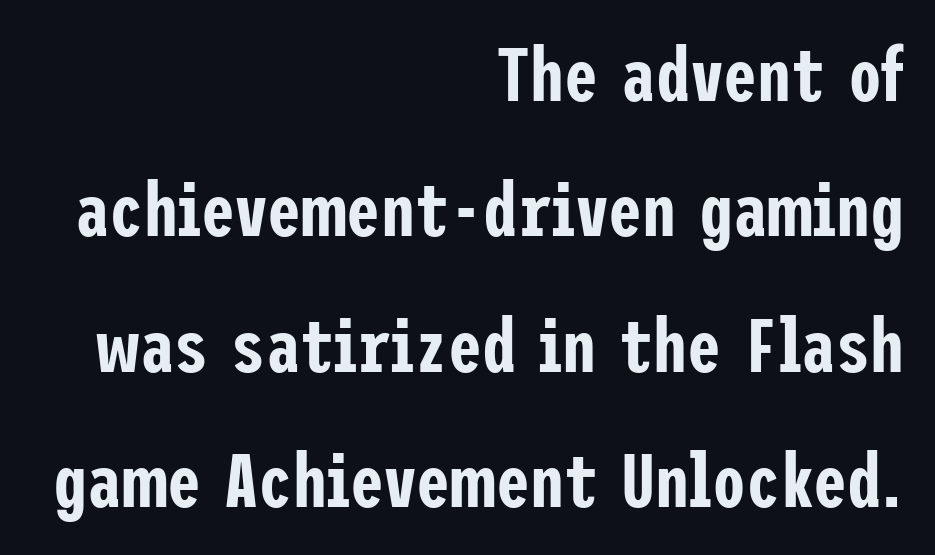
Characters remain perfectly vertical along every line. Each row of text sits above clean, open space. The text block is weighted toward the right margin, trailing off unevenly leftward. Characters follow at the spacing the type designer built in. Unlike a traditional serif, this face leaves its strokes unadorned.
